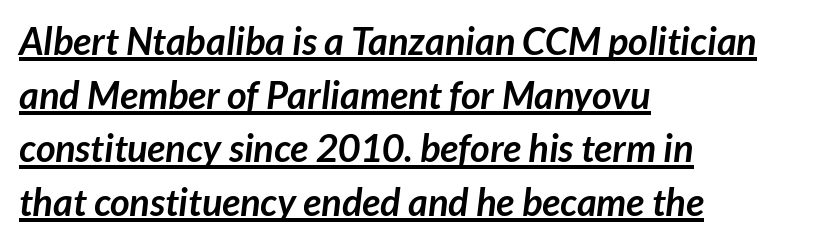
The image shows 38 px semibold sans-serif type; set left-aligned, normal line spacing (1.41x), normal letter spacing, underlined; low stroke contrast and a medium x-height.
